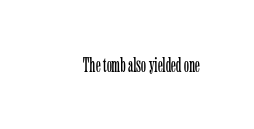
Q: Is the text bold? A: No.
Q: Is the text italic (slanted)? A: No, it is upright.
Q: Is the text underlined? A: No.
Q: Is the spacing between letters normal or unusually wide? A: Normal.
